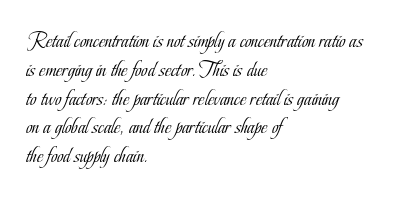
Q: Is the text bold? A: No.
Q: Is the text italic (slanted)? A: Yes.
Q: Is the text underlined? A: No.
Q: How is the paragraph aligned? A: Left-aligned.
Q: Is the spacing between letters normal or unusually wide? A: Normal.
Q: Is the spacing between lines tight, normal or loose? A: Normal.
